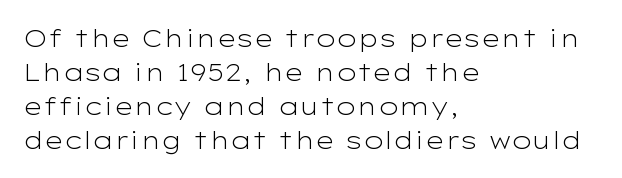
{"italic": "no", "bold": "no", "underline": "no", "align": "left", "line_spacing": "normal", "line_spacing_ratio": 1.41, "letter_spacing": "normal", "letter_spacing_em": 0.0, "glyph_px": 24}
